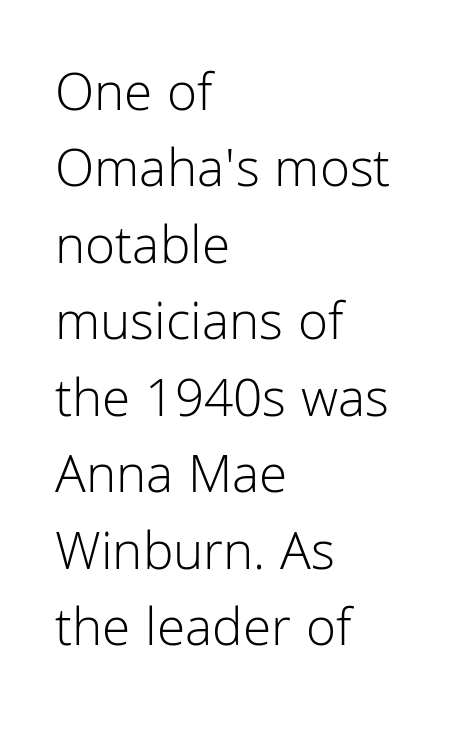
Each word holds together tightly as a unit, with standard inter-letter gaps. The specimen omits any rule beneath the text block's lines. Observe the absence of serifs on each vertical stroke in this sample. Vertical strokes here are truly vertical. The text block is weighted toward the left margin, trailing off unevenly rightward. If you measured baseline to baseline, you'd find a middling distance.
